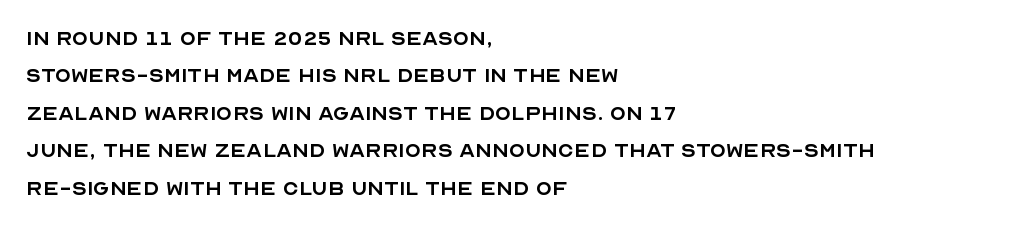
Q: Is the text bold? A: No.
Q: Is the text italic (slanted)? A: No, it is upright.
Q: Is the text underlined? A: No.
Q: How is the paragraph aligned? A: Left-aligned.
Q: Is the spacing between letters normal or unusually wide? A: Normal.
Q: Is the spacing between lines tight, normal or loose? A: Normal.
